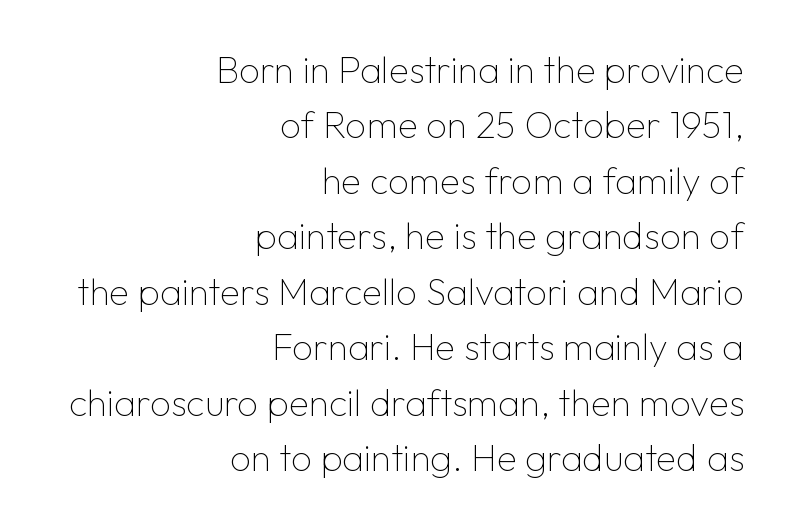
Inter-character spacing is left at the font's built-in metrics. The setting favours the right margin, as signatures and pull-quotes sometimes do. The face used here is a sans, in the tradition of grotesques and geometrics. The specimen reads as upright at a glance. The letterforms sit at book weight or below.
